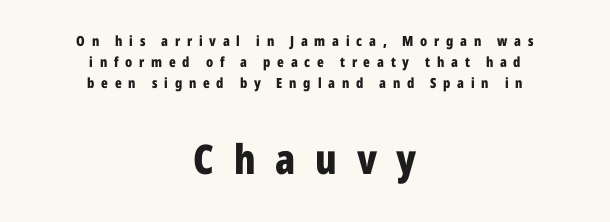
The image shows 41 px bold, condensed sans-serif type, upright; set centered, normal line spacing (1.5x), unusually wide letter spacing (+0.48 em), not underlined; the second (bottom) block is 2.93x larger; low stroke contrast and a medium x-height.
